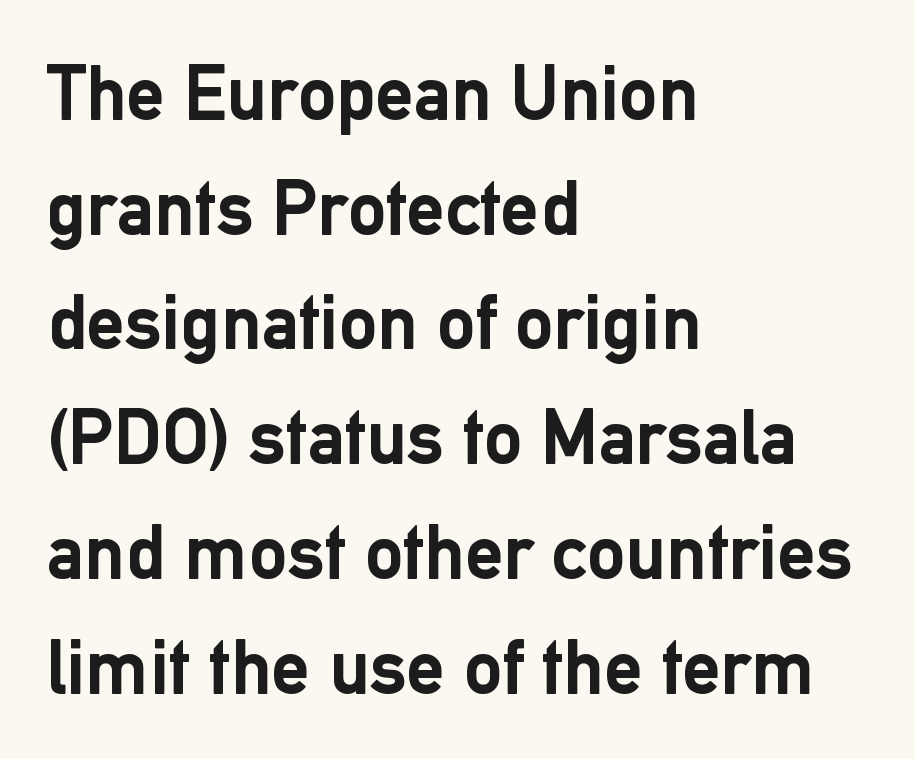
The image shows 77 px semibold sans-serif type, upright; set left-aligned, normal line spacing (1.49x), normal letter spacing, not underlined; low stroke contrast and a medium x-height.
